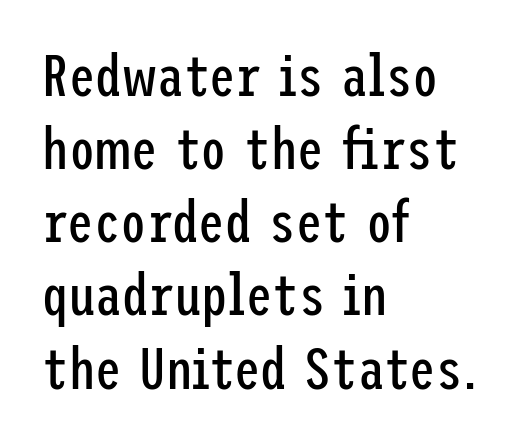
The image shows 59 px regular-weight, condensed sans-serif type, upright; set left-aligned, line spacing 1.24x, normal letter spacing, not underlined; low stroke contrast and a medium x-height.
